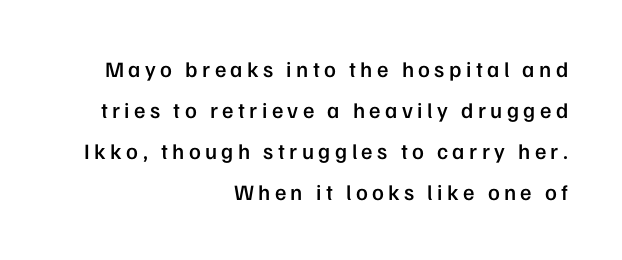
Q: Is the text bold? A: Semi-bold.
Q: Is the text italic (slanted)? A: No, it is upright.
Q: Is the text underlined? A: No.
Q: How is the paragraph aligned? A: Right-aligned.
Q: Is the spacing between letters normal or unusually wide? A: Unusually wide.
